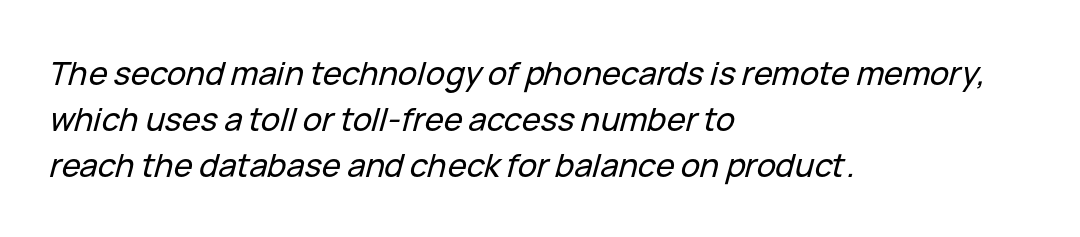
The image shows 32 px text type, italic (leaning right); set left-aligned, normal line spacing (1.43x), normal letter spacing, not underlined; low stroke contrast and a medium x-height.
